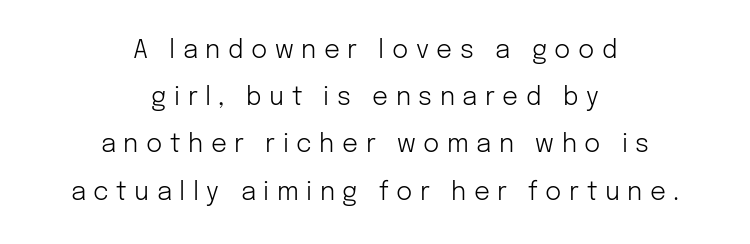
Q: Is the text bold? A: No.
Q: Is the text italic (slanted)? A: No, it is upright.
Q: Is the text underlined? A: No.
Q: How is the paragraph aligned? A: Centered.
Q: Is the spacing between letters normal or unusually wide? A: Unusually wide.
